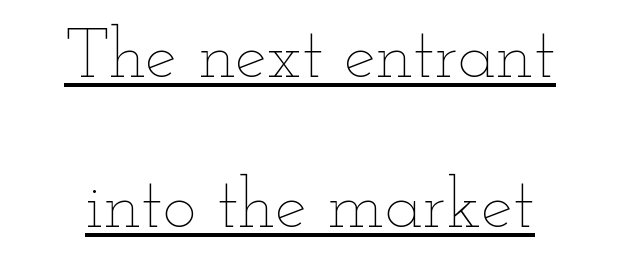
{"italic": "no", "bold": "no", "weight": "thin", "width": "wide", "stroke_contrast": "low", "x_height": "small", "monospaced": "no", "underline": "yes", "line_spacing": "loose", "line_spacing_ratio": 2.11, "letter_spacing": "normal", "letter_spacing_em": 0.0, "glyph_px": 71}
